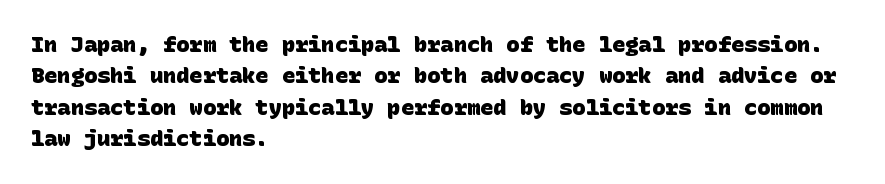
Q: Is the text bold? A: Yes.
Q: Is the text underlined? A: No.
Q: How is the paragraph aligned? A: Left-aligned.
Q: Is the spacing between letters normal or unusually wide? A: Normal.
Q: Is the spacing between lines tight, normal or loose? A: Normal.
